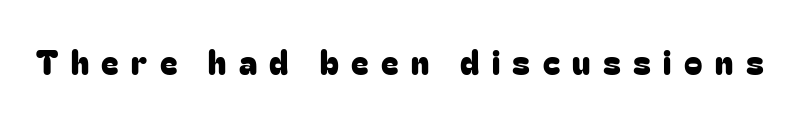
The image shows 33 px sans-serif type, upright; set unusually wide letter spacing (+0.38 em), not underlined; low stroke contrast and a medium x-height.
